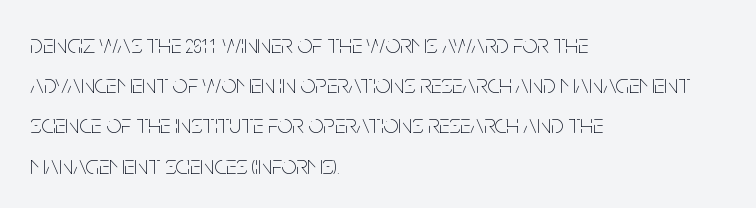
Q: Is the text bold? A: No.
Q: Is the text italic (slanted)? A: No, it is upright.
Q: Is the text underlined? A: No.
Q: How is the paragraph aligned? A: Left-aligned.
Q: Is the spacing between letters normal or unusually wide? A: Normal.
Q: Is the spacing between lines tight, normal or loose? A: Normal.
